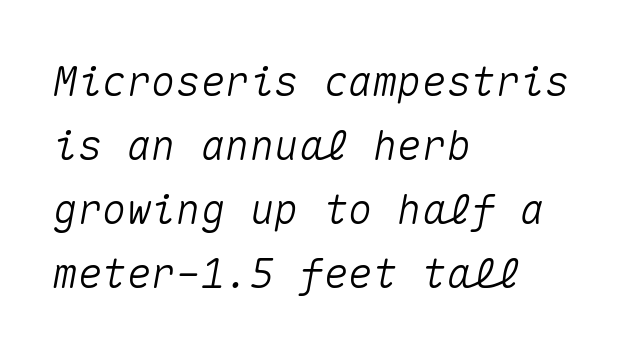
Q: Is the text italic (slanted)? A: Yes, it leans right by about 10 degrees.
Q: Is the text underlined? A: No.
Q: How is the paragraph aligned? A: Left-aligned.
Q: Is the spacing between letters normal or unusually wide? A: Normal.
Q: Is the spacing between lines tight, normal or loose? A: Normal.
Q: Width (condensed, normal, or wide)? A: Normal.
Q: Stroke contrast? A: Medium.
Q: x-height? A: Medium.
Q: Monospaced? A: Yes.
